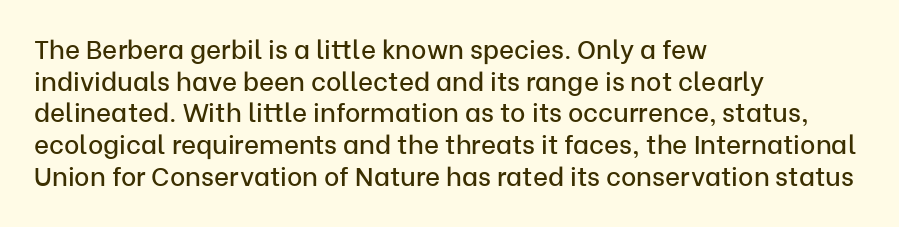
The image shows 26 px text type, upright; set left-aligned, line spacing 1.22x, normal letter spacing, not underlined.
